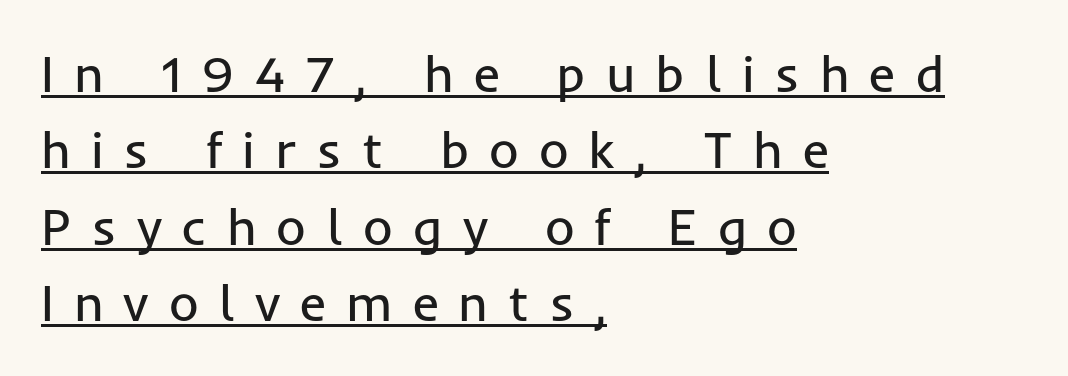
The image shows 51 px regular-weight sans-serif type, upright; set left-aligned, normal line spacing (1.5x), unusually wide letter spacing (+0.39 em), underlined; low stroke contrast and a medium x-height.
